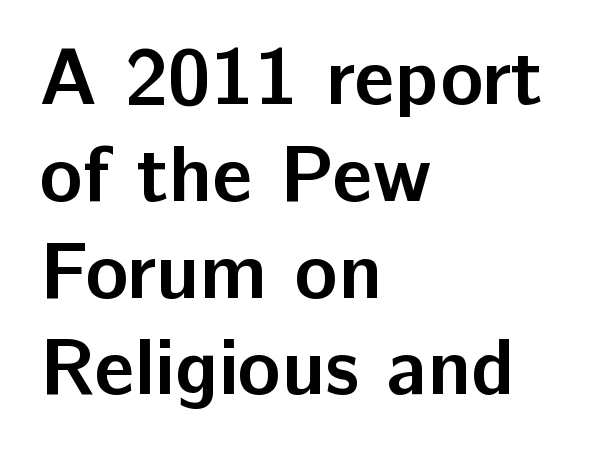
The letters carry no serifs — their stems end cleanly without finishing strokes. The characters look thick and weighty, a clear bold. This rendering features lettering with no underline. Tracking here is standard; glyphs follow each other at the usual distance. The passage shown is typed in a proportional face where columns would drift.
